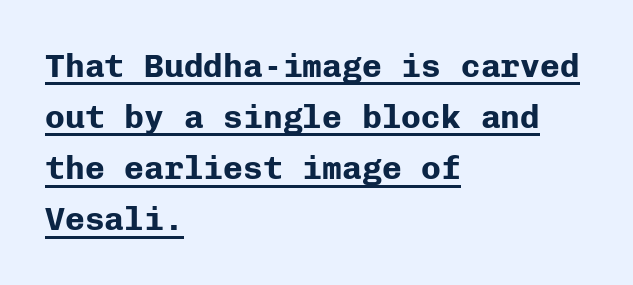
{"serif": "no", "italic": "no", "bold": "yes", "weight": "bold", "width": "normal", "stroke_contrast": "low", "x_height": "medium", "monospaced": "yes", "underline": "yes", "align": "left", "line_spacing": "normal", "line_spacing_ratio": 1.55, "letter_spacing": "normal", "letter_spacing_em": 0.0, "glyph_px": 33}
